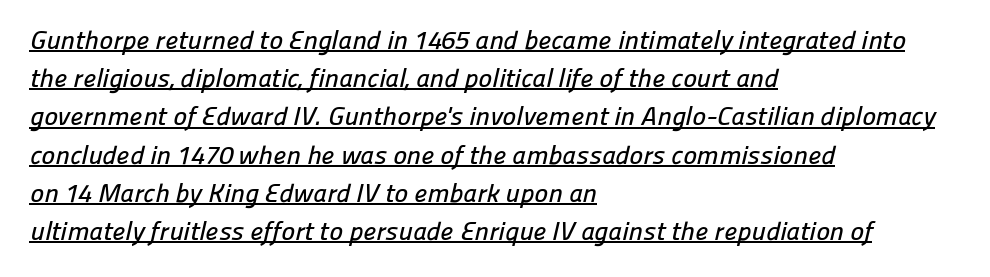
{"underline": "yes", "align": "left", "line_spacing": "normal", "line_spacing_ratio": 1.47, "letter_spacing": "normal", "letter_spacing_em": 0.0, "glyph_px": 26}
